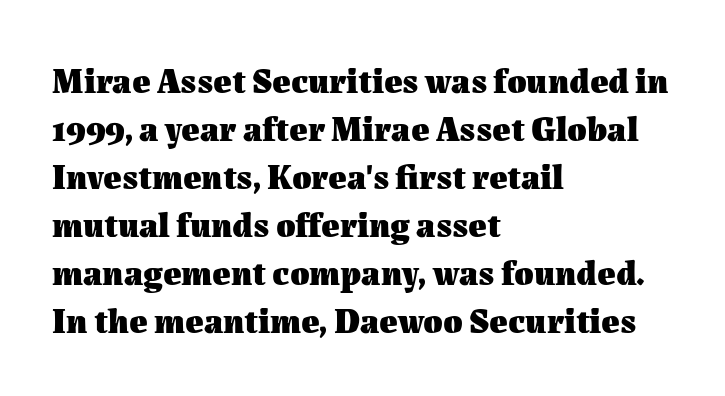
Q: Is the text bold? A: Yes.
Q: Is the text italic (slanted)? A: No, it is upright.
Q: Is the text underlined? A: No.
Q: How is the paragraph aligned? A: Left-aligned.
Q: Is the spacing between letters normal or unusually wide? A: Normal.
Q: Is the spacing between lines tight, normal or loose? A: Normal.
Q: Width (condensed, normal, or wide)? A: Normal.
Q: Stroke contrast? A: Medium.
Q: x-height? A: Medium.
Q: Monospaced? A: No.
